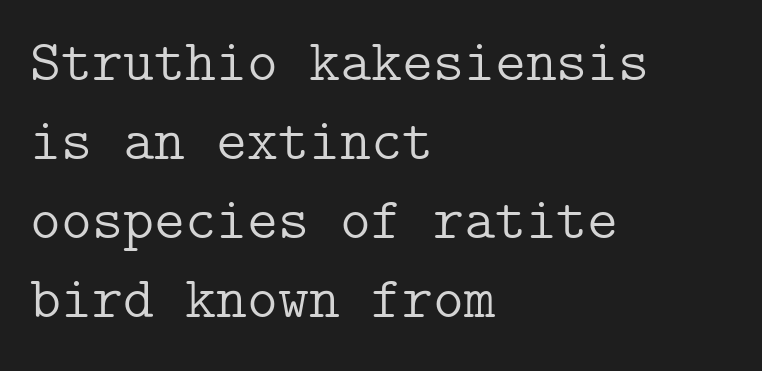
Tall strokes in this sample are plumb rather than angled. Bold? No — there's no thickening of the strokes. If you measured baseline to baseline, you'd find a middling distance. The strip under each line holds only bare page. The tracking reads as untouched default to a designer's eye. The rendering shows small feet on the letterforms — a serif design.
